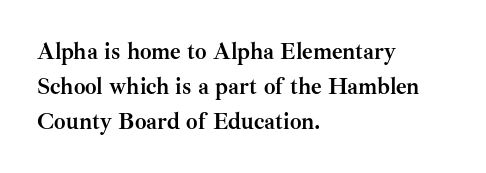
A normal amount of white space separates one row of letters from the next. The lines in this sample share a left origin and differ only in where they stop. Characters follow at the spacing the type designer built in. In terms of weight, the rendering is a true, heavy bold.
